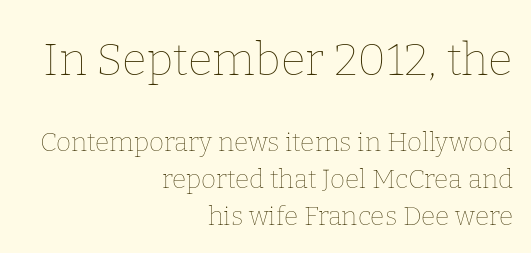
The space between consecutive lines is moderate. Words appear dense and cohesive because spacing is normal. Do the characters align in a grid? No, the font is proportional. Only glyphs here, with clear space below each row. Ink coverage per letter is moderate at most. These two chunks differ in scale, with the top chunk taking the larger measure.
